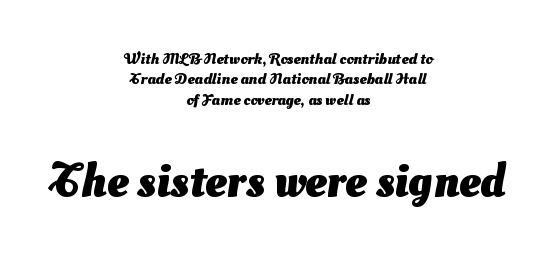
The image shows 48 px heavy sans-serif type; set centered, normal line spacing (1.28x), normal letter spacing, not underlined; the second (bottom) block is 3.0x larger; medium stroke contrast and a small x-height.
